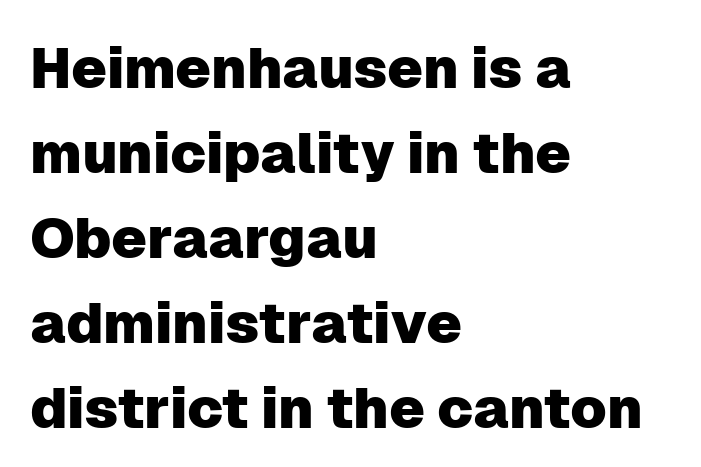
Q: Is the text italic (slanted)? A: No, it is upright.
Q: Is the typeface a serif or a sans-serif typeface? A: Sans-serif.
Q: Is the text underlined? A: No.
Q: How is the paragraph aligned? A: Left-aligned.
Q: Is the spacing between letters normal or unusually wide? A: Normal.
Q: Is the spacing between lines tight, normal or loose? A: Normal.
Q: Width (condensed, normal, or wide)? A: Normal.
Q: Stroke contrast? A: Low.
Q: x-height? A: Medium.
Q: Monospaced? A: No.
